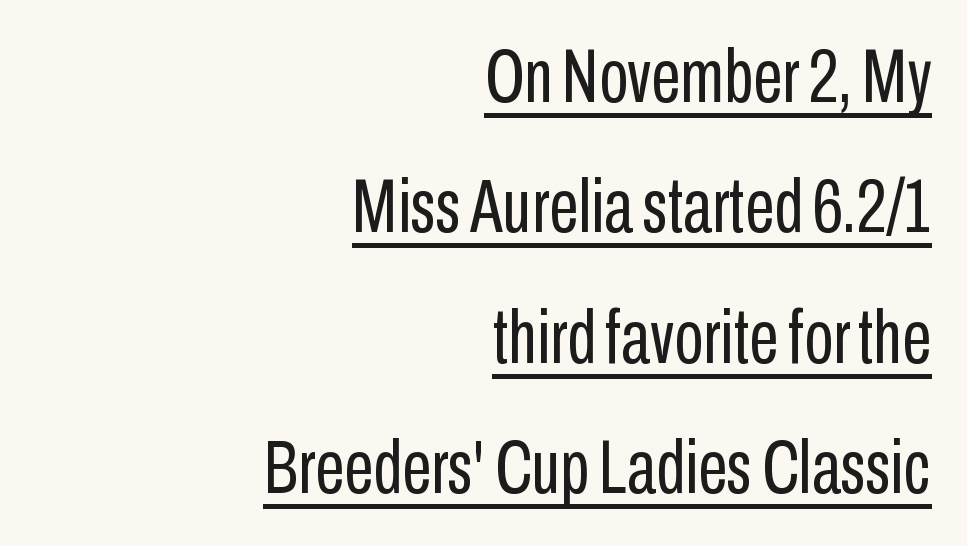
{"serif": "no", "italic": "no", "bold": "no", "weight": "regular", "width": "condensed", "stroke_contrast": "low", "x_height": "medium", "monospaced": "no", "underline": "yes", "align": "right", "line_spacing_ratio": 1.74, "letter_spacing": "normal", "letter_spacing_em": 0.0, "glyph_px": 75}
